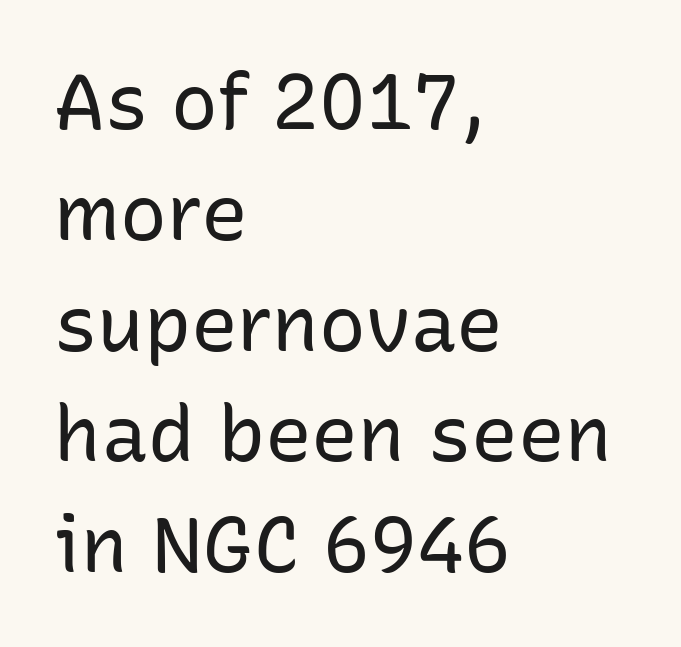
Q: Is the text bold? A: No.
Q: Is the text italic (slanted)? A: No, it is upright.
Q: Is the typeface a serif or a sans-serif typeface? A: Sans-serif.
Q: Is the text underlined? A: No.
Q: How is the paragraph aligned? A: Left-aligned.
Q: Is the spacing between letters normal or unusually wide? A: Normal.
Q: Is the spacing between lines tight, normal or loose? A: Normal.
Q: Width (condensed, normal, or wide)? A: Normal.
Q: Stroke contrast? A: Low.
Q: x-height? A: Medium.
Q: Monospaced? A: No.
